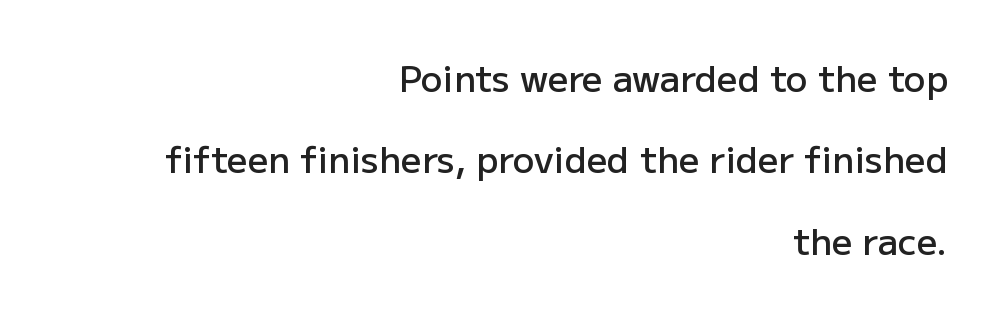
{"serif": "no", "italic": "no", "bold": "semi", "weight": "semibold", "width": "normal", "stroke_contrast": "low", "x_height": "medium", "monospaced": "no", "underline": "no", "align": "right", "line_spacing": "loose", "line_spacing_ratio": 2.26, "letter_spacing": "normal", "letter_spacing_em": 0.0, "glyph_px": 36}
